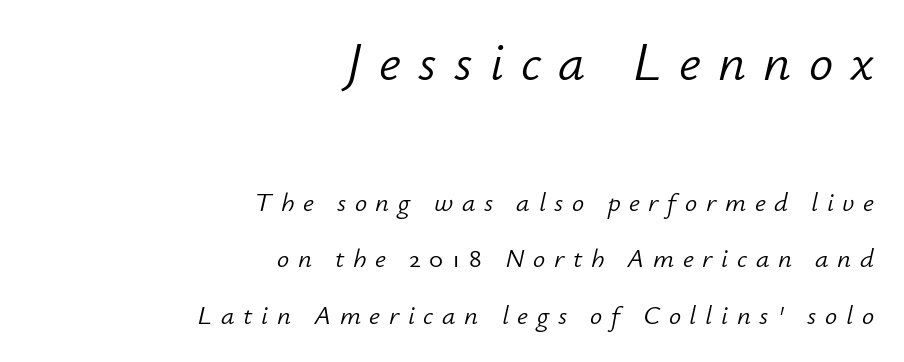
Q: Is the text bold? A: No.
Q: Is the text italic (slanted)? A: Yes, it leans right by about 12 degrees.
Q: Is the text underlined? A: No.
Q: How is the paragraph aligned? A: Right-aligned.
Q: Is the spacing between letters normal or unusually wide? A: Unusually wide.
Q: Is the spacing between lines tight, normal or loose? A: Loose.
Q: Which block of text is set in a larger size, the first (top) or the second (bottom)? A: The first (top) one.
Q: Width (condensed, normal, or wide)? A: Normal.
Q: Stroke contrast? A: Low.
Q: x-height? A: Small.
Q: Monospaced? A: No.
